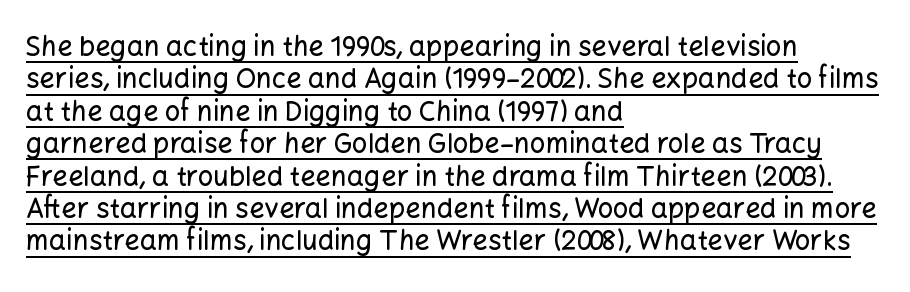
{"italic": "no", "underline": "yes", "align": "left", "line_spacing_ratio": 1.2, "letter_spacing": "normal", "letter_spacing_em": 0.0, "glyph_px": 27}
